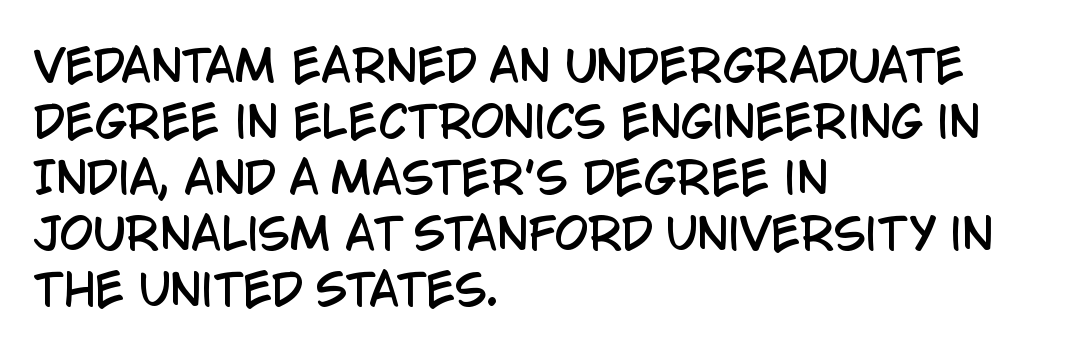
Compared with typical paragraphs, the rows here are spaced about the same. Do the characters align in a grid? No, the font is proportional. Here the glyphs are tracked normally, forming tight word shapes. Unlike a traditional serif, this face leaves its strokes unadorned.
